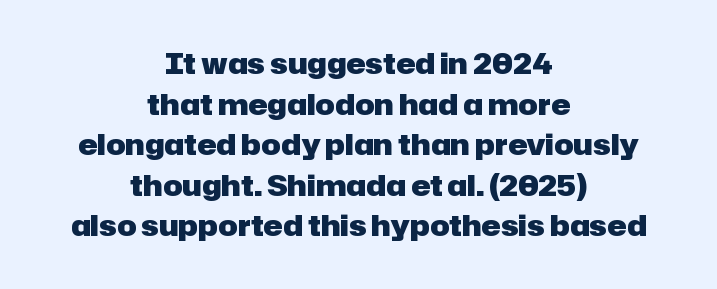
The image shows 29 px heavy sans-serif type, upright; set centered, normal line spacing (1.4x), normal letter spacing, not underlined; low stroke contrast and a medium x-height.
